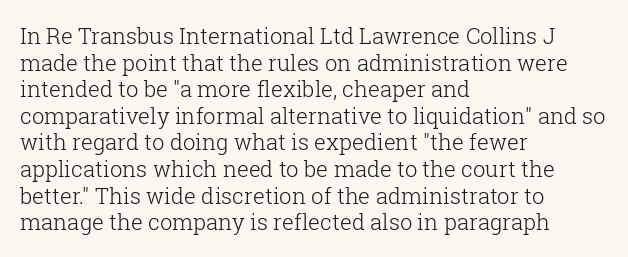
Q: Is the text bold? A: No.
Q: Is the text italic (slanted)? A: No, it is upright.
Q: Is the text underlined? A: No.
Q: How is the paragraph aligned? A: Left-aligned.
Q: Is the spacing between letters normal or unusually wide? A: Normal.
